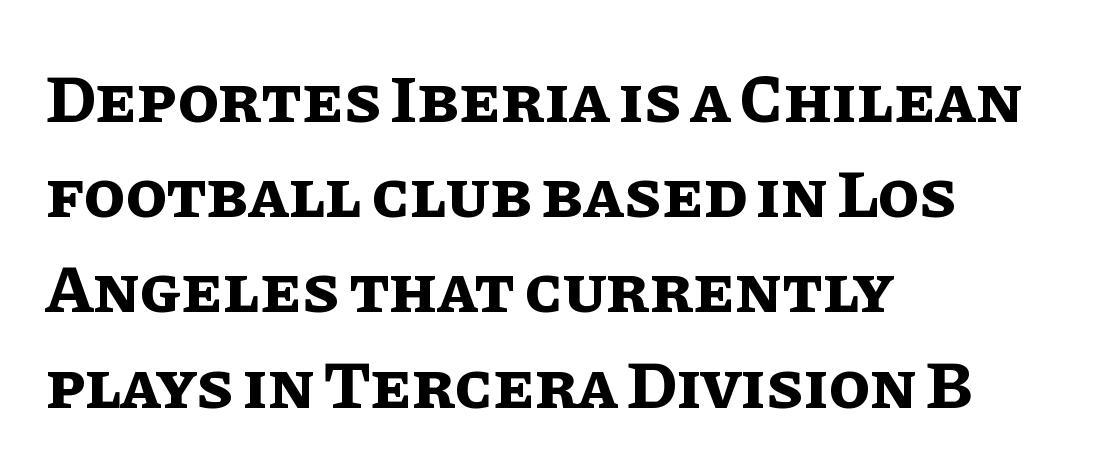
Q: Is the text bold? A: Yes.
Q: Is the text italic (slanted)? A: No, it is upright.
Q: Is the text underlined? A: No.
Q: How is the paragraph aligned? A: Left-aligned.
Q: Is the spacing between letters normal or unusually wide? A: Normal.
Q: Is the spacing between lines tight, normal or loose? A: Normal.
Q: Width (condensed, normal, or wide)? A: Normal.
Q: Stroke contrast? A: Low.
Q: x-height? A: Large.
Q: Monospaced? A: No.
